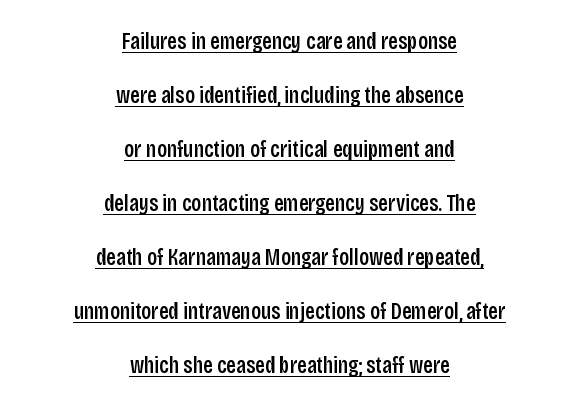
{"italic": "no", "bold": "semi", "underline": "yes", "align": "center", "line_spacing": "loose", "line_spacing_ratio": 2.35, "letter_spacing": "normal", "letter_spacing_em": 0.0, "glyph_px": 23}
